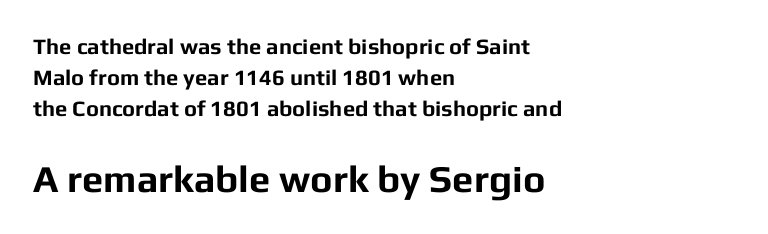
Q: Is the text bold? A: Yes.
Q: Is the text italic (slanted)? A: No, it is upright.
Q: Is the typeface a serif or a sans-serif typeface? A: Sans-serif.
Q: Is the text underlined? A: No.
Q: How is the paragraph aligned? A: Left-aligned.
Q: Is the spacing between letters normal or unusually wide? A: Normal.
Q: Is the spacing between lines tight, normal or loose? A: Normal.
Q: Which block of text is set in a larger size, the first (top) or the second (bottom)? A: The second (bottom) one.
Q: Width (condensed, normal, or wide)? A: Normal.
Q: Stroke contrast? A: Low.
Q: x-height? A: Medium.
Q: Monospaced? A: No.
